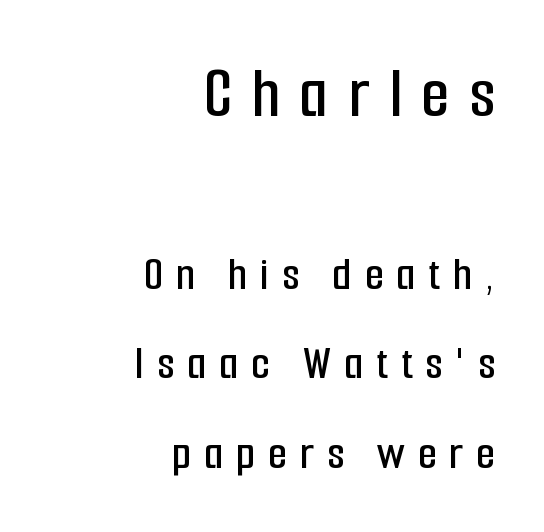
{"serif": "no", "italic": "no", "width": "condensed", "stroke_contrast": "low", "x_height": "medium", "monospaced": "no", "underline": "no", "align": "right", "line_spacing_ratio": 1.83, "letter_spacing": "wide", "letter_spacing_em": 0.26, "larger_block": "first", "size_ratio": 1.51, "glyph_px": 74}
